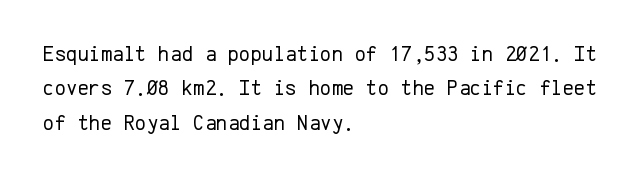
The specimen reads as upright at a glance. Is the stroke heavy? The answer is a plain regular-or-lighter. Clear beneath every line of the passage. Notice how descenders clear the ascenders below comfortably — that's standard leading.
